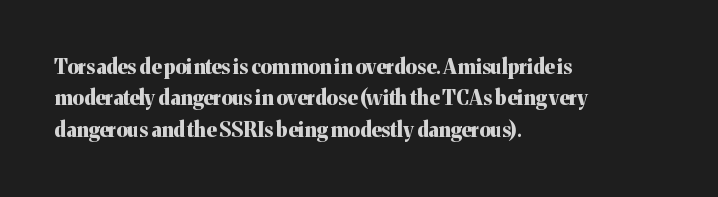
The image shows 20 px bold type, upright; set left-aligned, normal line spacing (1.57x), normal letter spacing, not underlined.
